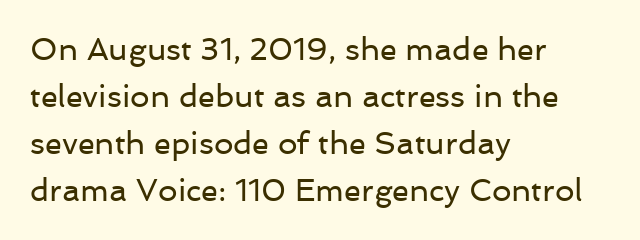
Q: Is the text bold? A: No.
Q: Is the text italic (slanted)? A: No, it is upright.
Q: Is the typeface a serif or a sans-serif typeface? A: Sans-serif.
Q: Is the text underlined? A: No.
Q: How is the paragraph aligned? A: Left-aligned.
Q: Is the spacing between letters normal or unusually wide? A: Normal.
Q: Is the spacing between lines tight, normal or loose? A: Normal.
Q: Width (condensed, normal, or wide)? A: Normal.
Q: Stroke contrast? A: Low.
Q: x-height? A: Medium.
Q: Monospaced? A: No.
